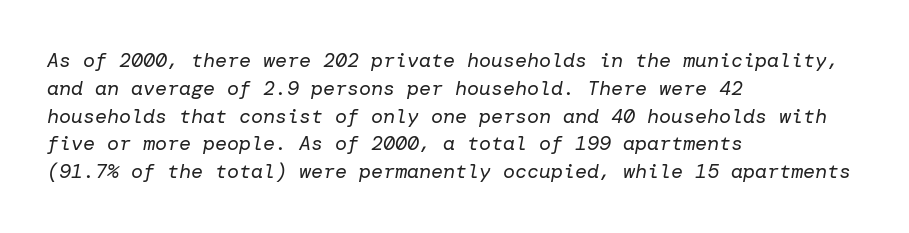
The image shows 20 px text type, italic (leaning right); set left-aligned, normal line spacing (1.39x), normal letter spacing, not underlined.
